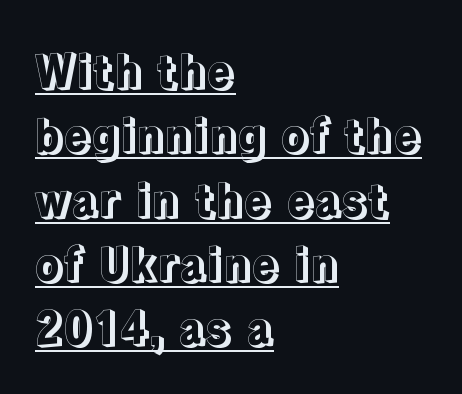
The letters advance in unequal steps, a hallmark of proportional type. Spacing between characters is what you'd get straight out of the box. Like a heading marked for emphasis, these lines bear an underscore. The rendering uses a moderate line-height, typical for paragraphs.
